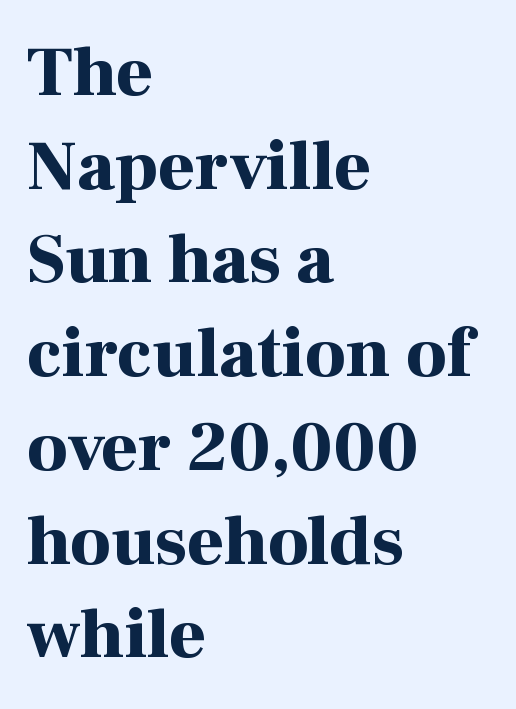
{"serif": "yes", "italic": "no", "bold": "yes", "weight": "bold", "width": "normal", "stroke_contrast": "high", "x_height": "medium", "monospaced": "no", "underline": "no", "align": "left", "line_spacing": "normal", "line_spacing_ratio": 1.32, "letter_spacing": "normal", "letter_spacing_em": 0.0, "glyph_px": 71}
